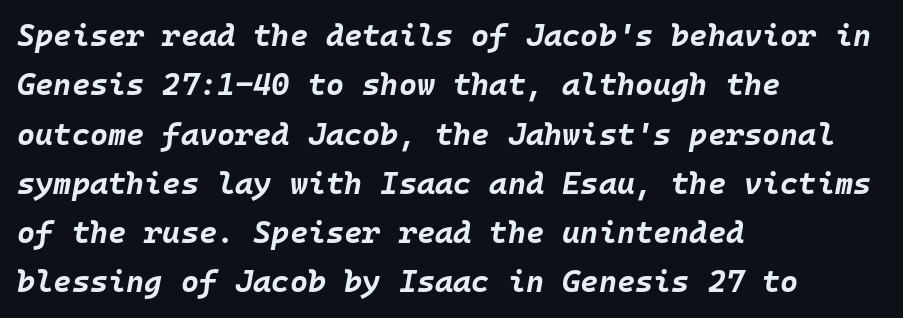
{"italic": "yes", "lean": "right", "slant_degrees": 10, "bold": "yes", "weight": "bold", "width": "normal", "stroke_contrast": "low", "x_height": "large", "monospaced": "yes", "underline": "no", "align": "left", "line_spacing": "normal", "line_spacing_ratio": 1.59, "letter_spacing": "normal", "letter_spacing_em": 0.0, "glyph_px": 31}
